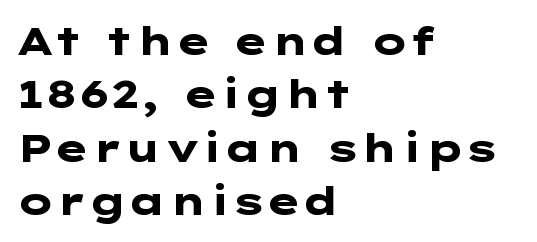
Q: Is the text bold? A: Yes.
Q: Is the text italic (slanted)? A: No, it is upright.
Q: Is the typeface a serif or a sans-serif typeface? A: Sans-serif.
Q: Is the text underlined? A: No.
Q: How is the paragraph aligned? A: Left-aligned.
Q: Is the spacing between letters normal or unusually wide? A: Normal.
Q: Is the spacing between lines tight, normal or loose? A: Normal.
Q: Width (condensed, normal, or wide)? A: Wide.
Q: Stroke contrast? A: Low.
Q: x-height? A: Medium.
